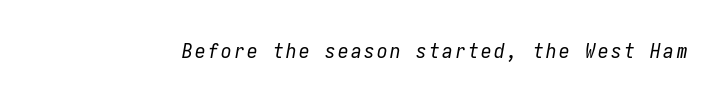
In terms of posture, this sample is oblique. The words here are not underlined. Stem width sits at or under what a default text font uses.
